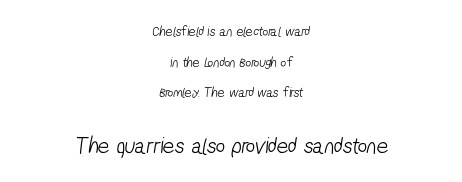
Q: Is the text bold? A: No.
Q: Is the text underlined? A: No.
Q: How is the paragraph aligned? A: Centered.
Q: Is the spacing between letters normal or unusually wide? A: Normal.
Q: Is the spacing between lines tight, normal or loose? A: Loose.
Q: Which block of text is set in a larger size, the first (top) or the second (bottom)? A: The second (bottom) one.
